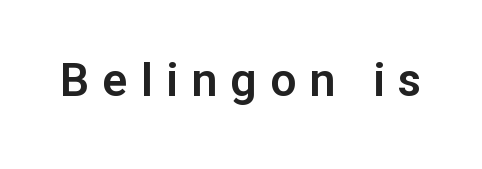
Note the varied advance widths — an 'i' is clearly narrower than an 'm'. Check under the words: just untouched page. No feet cap the strokes, marking this as sans-serif type. When letters stand straight like this, we call the style roman or upright. Look at the tracking — it's clearly loosened, letters drifting apart.
